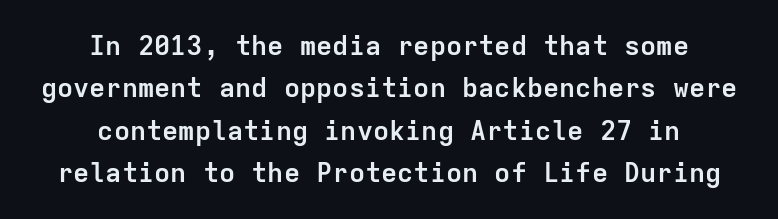
{"italic": "no", "bold": "yes", "underline": "no", "align": "center", "line_spacing": "normal", "line_spacing_ratio": 1.57, "letter_spacing": "normal", "letter_spacing_em": 0.0, "glyph_px": 27}
